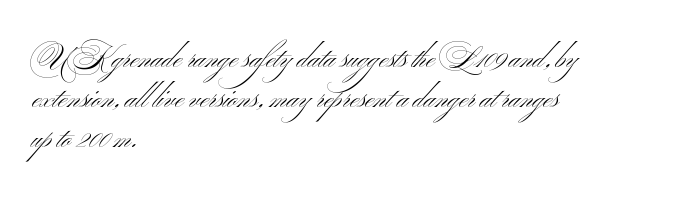
{"serif": "no", "bold": "no", "weight": "light", "width": "wide", "stroke_contrast": "medium", "x_height": "small", "monospaced": "no", "underline": "no", "align": "left", "line_spacing": "normal", "line_spacing_ratio": 1.34, "letter_spacing": "normal", "letter_spacing_em": 0.0, "glyph_px": 30}
